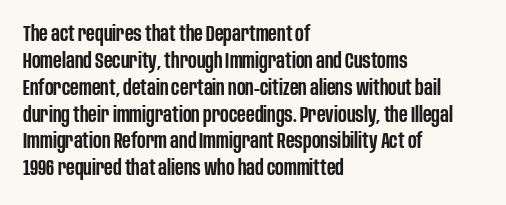
The image shows 22 px text type, upright; set left-aligned, line spacing 1.22x, normal letter spacing, not underlined.
